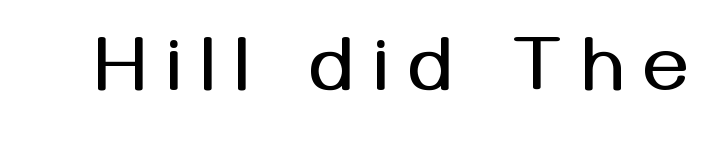
The image shows 77 px sans-serif type, upright; set unusually wide letter spacing (+0.27 em), not underlined; medium stroke contrast and a medium x-height.
